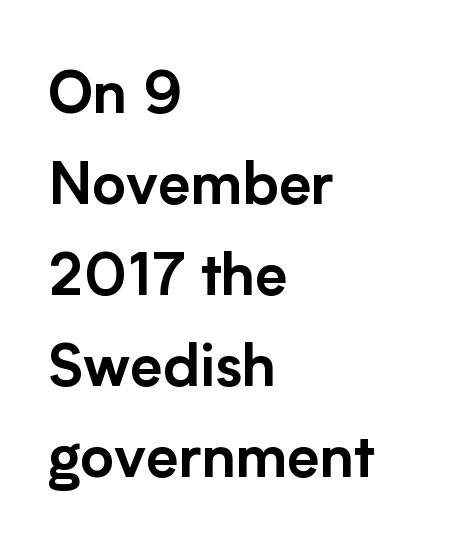
Every row of glyphs begins at an identical x-position on the left. Nope, not italic — everything's standing straight. A typesetter would call this proportional, since set widths differ per character. A sans-serif font was chosen for this passage. Bare-footed words on every line.
